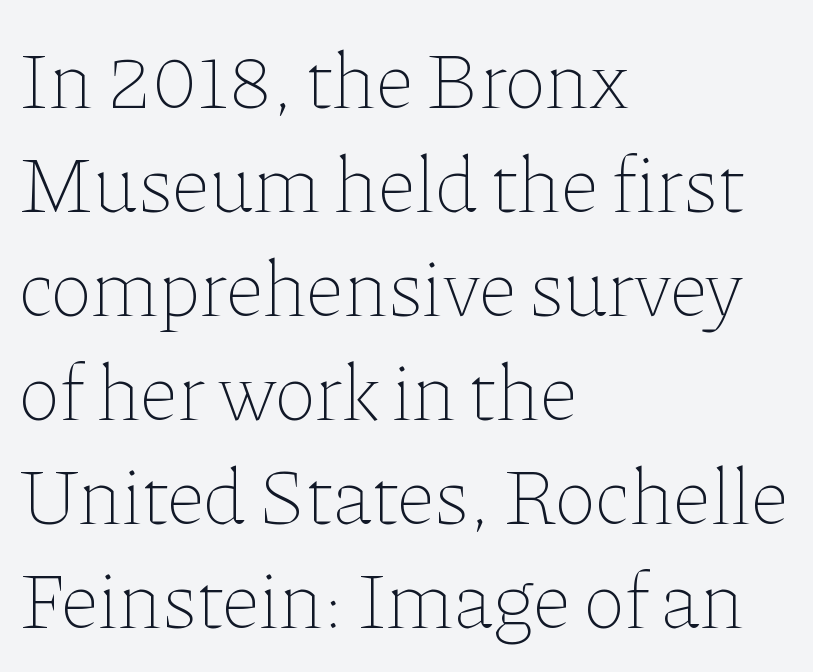
Ascenders rise straight up at ninety degrees. Visually the block forms a straight wall on the left and a jagged coastline on the right. Quick note: underline off. Spacing verdict: proportional, widths tailored to each character. Does extra space separate the letters? No, they use regular spacing.
